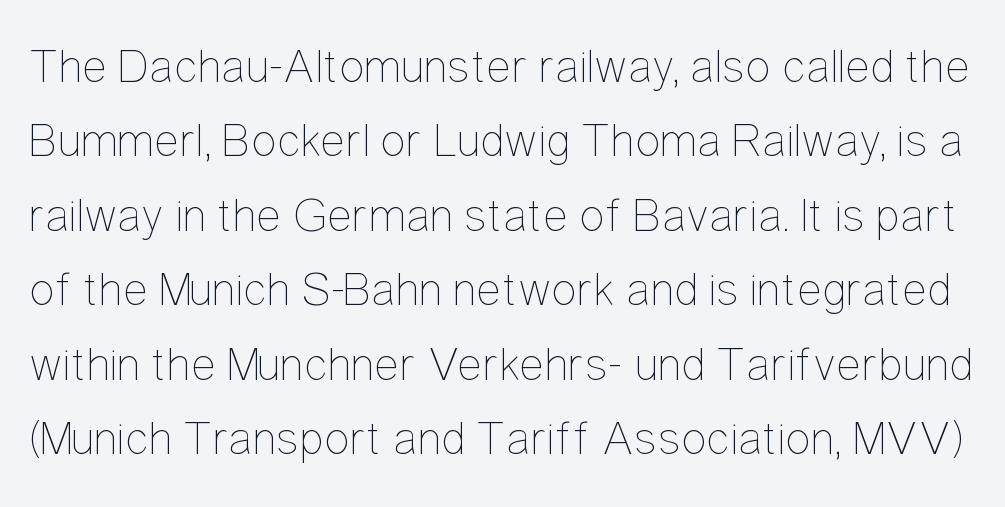
Q: Is the text bold? A: No.
Q: Is the text italic (slanted)? A: No, it is upright.
Q: Is the text underlined? A: No.
Q: Is the spacing between letters normal or unusually wide? A: Normal.
Q: Is the spacing between lines tight, normal or loose? A: Normal.
Q: Width (condensed, normal, or wide)? A: Condensed.
Q: Stroke contrast? A: Low.
Q: x-height? A: Medium.
Q: Monospaced? A: No.
